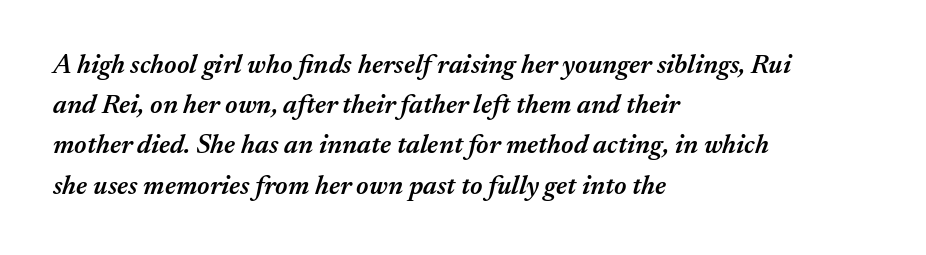
Any mark beneath the type? The region is blank. When letters slant like this, we call the style italic. Caption: standard tracking, unaltered. The space between consecutive lines is moderate.
